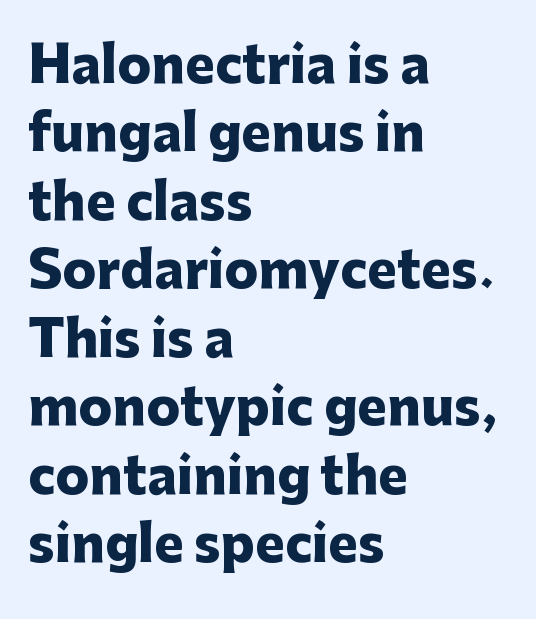
{"serif": "no", "italic": "no", "bold": "yes", "weight": "heavy", "width": "normal", "stroke_contrast": "low", "x_height": "medium", "monospaced": "no", "underline": "no", "align": "left", "line_spacing": "normal", "line_spacing_ratio": 1.37, "letter_spacing": "normal", "letter_spacing_em": 0.0, "glyph_px": 50}
